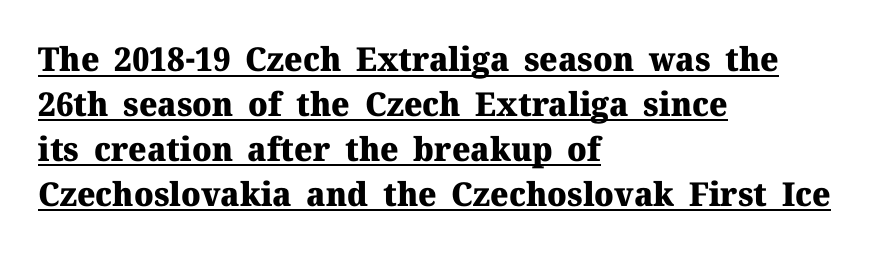
{"serif": "yes", "italic": "no", "bold": "yes", "weight": "heavy", "width": "normal", "stroke_contrast": "medium", "x_height": "medium", "monospaced": "no", "underline": "yes", "align": "left", "line_spacing": "normal", "line_spacing_ratio": 1.36, "letter_spacing": "normal", "letter_spacing_em": 0.0, "glyph_px": 33}
